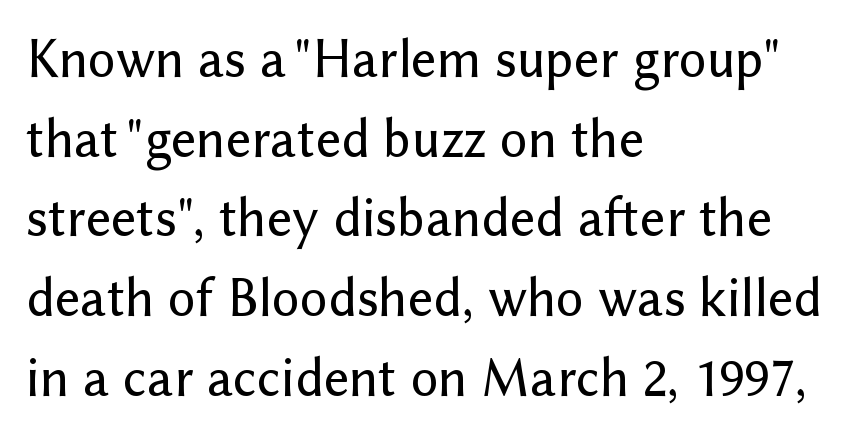
The image shows 55 px sans-serif type, upright; set left-aligned, normal line spacing (1.45x), normal letter spacing, not underlined; low stroke contrast and a medium x-height.
